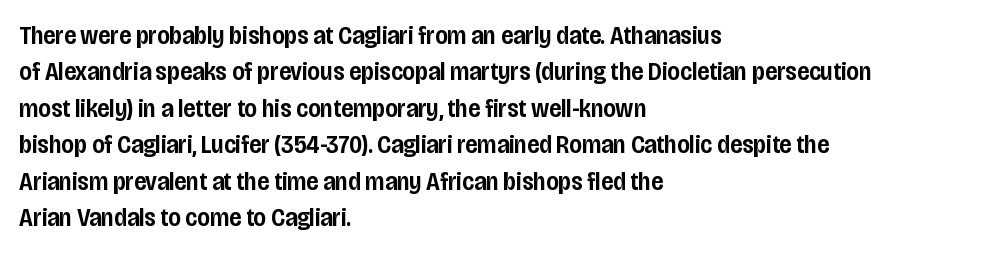
The image shows 26 px text type, upright; set left-aligned, normal line spacing (1.4x), normal letter spacing, not underlined.
